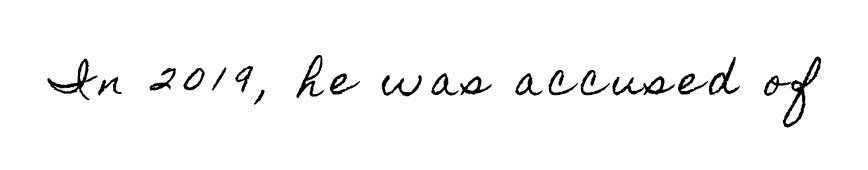
{"width": "condensed", "x_height": "small", "monospaced": "no", "underline": "no", "glyph_px": 40}
